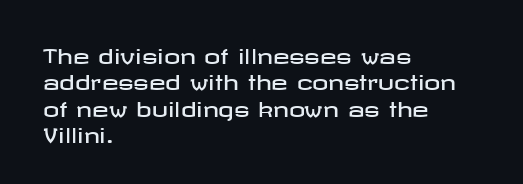
Q: Is the text italic (slanted)? A: No, it is upright.
Q: Is the text underlined? A: No.
Q: How is the paragraph aligned? A: Left-aligned.
Q: Is the spacing between letters normal or unusually wide? A: Normal.
Q: Is the spacing between lines tight, normal or loose? A: Normal.
